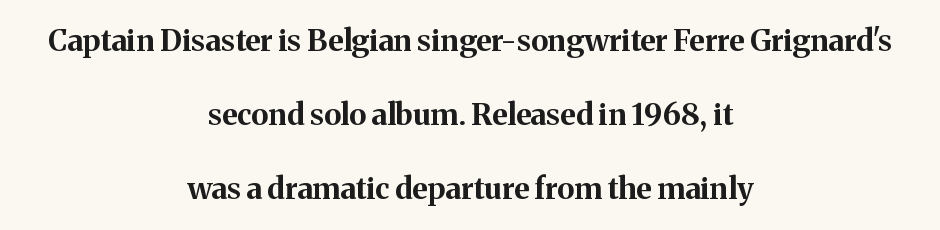
Does the copy run flush right? No — it is centered line by line. Spacing verdict: proportional, widths tailored to each character. Leading is clearly above the norm, producing a sparse column. As a designer I'd log this as weight 700, bold. A typesetter would label this face a serif. The strip under each line holds only bare page.
